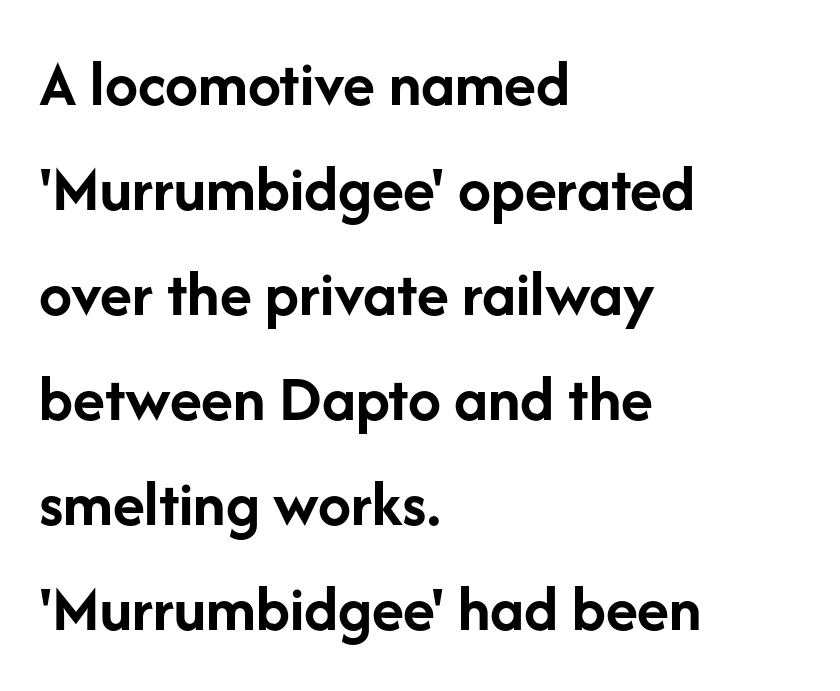
The image shows 66 px semibold sans-serif type, upright; set left-aligned, normal line spacing (1.59x), normal letter spacing, not underlined; low stroke contrast and a medium x-height.
